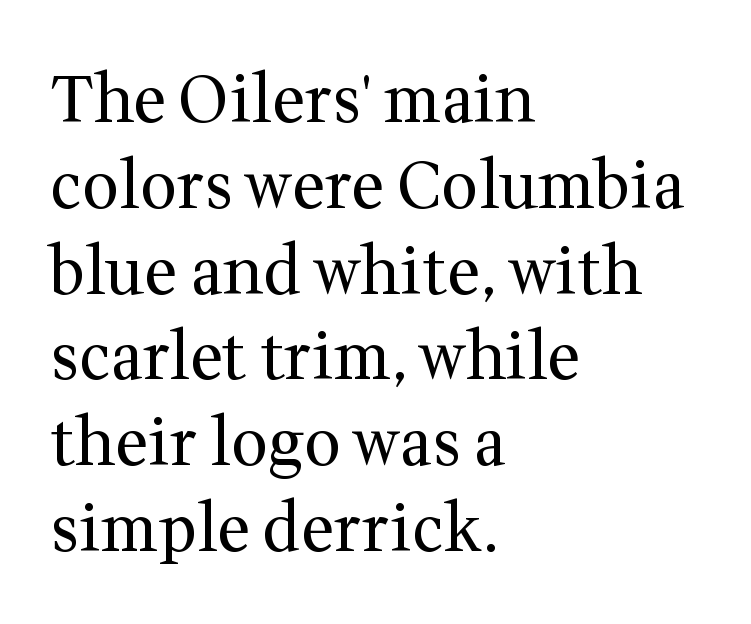
Q: Is the text bold? A: No.
Q: Is the text italic (slanted)? A: No, it is upright.
Q: Is the typeface a serif or a sans-serif typeface? A: Serif.
Q: Is the text underlined? A: No.
Q: How is the paragraph aligned? A: Left-aligned.
Q: Is the spacing between letters normal or unusually wide? A: Normal.
Q: Is the spacing between lines tight, normal or loose? A: Normal.
Q: Width (condensed, normal, or wide)? A: Normal.
Q: Stroke contrast? A: Medium.
Q: x-height? A: Medium.
Q: Monospaced? A: No.
